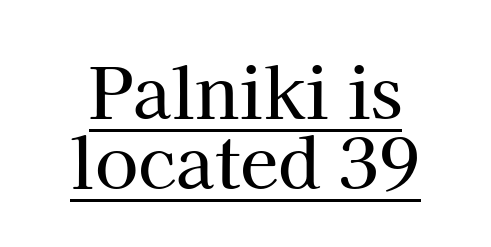
Q: Is the text italic (slanted)? A: No, it is upright.
Q: Is the typeface a serif or a sans-serif typeface? A: Serif.
Q: Is the text underlined? A: Yes.
Q: How is the paragraph aligned? A: Centered.
Q: Is the spacing between letters normal or unusually wide? A: Normal.
Q: Is the spacing between lines tight, normal or loose? A: Tight.
Q: Width (condensed, normal, or wide)? A: Normal.
Q: Stroke contrast? A: High.
Q: x-height? A: Medium.
Q: Monospaced? A: No.
